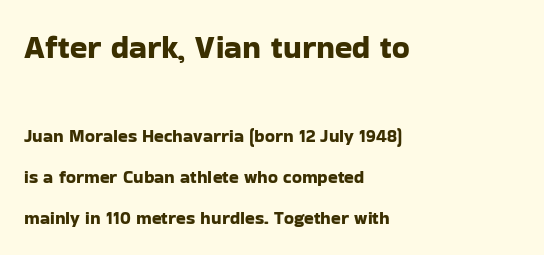
The image shows 32 px sans-serif type, upright; set left-aligned, loose line spacing (2.28x), normal letter spacing, not underlined; the first (top) block is 1.78x larger; low stroke contrast and a medium x-height.
